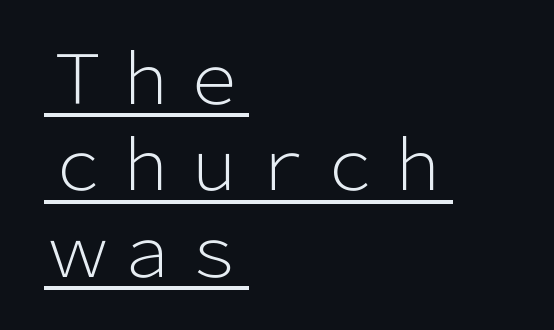
{"serif": "no", "italic": "no", "bold": "no", "weight": "light", "width": "normal", "stroke_contrast": "low", "x_height": "medium", "monospaced": "no", "underline": "yes", "align": "left", "line_spacing": "normal", "line_spacing_ratio": 1.27, "letter_spacing": "normal", "letter_spacing_em": 0.0, "glyph_px": 68}
